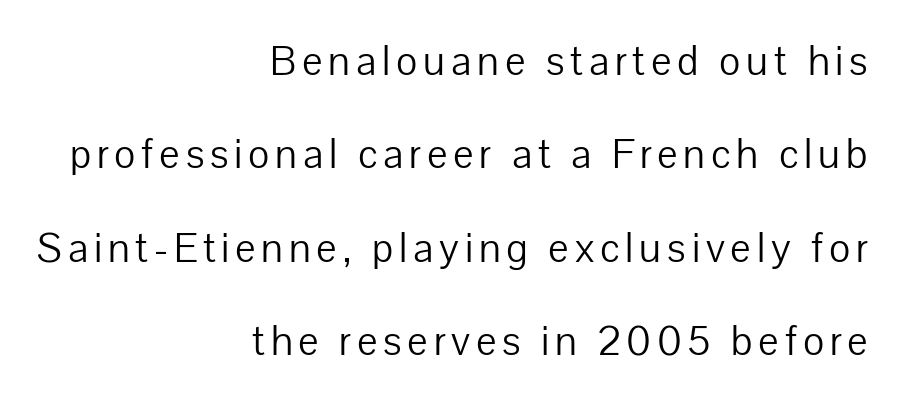
{"serif": "no", "italic": "no", "bold": "no", "weight": "light", "width": "normal", "stroke_contrast": "low", "x_height": "medium", "monospaced": "no", "underline": "no", "align": "right", "line_spacing": "loose", "line_spacing_ratio": 2.28, "glyph_px": 41}
